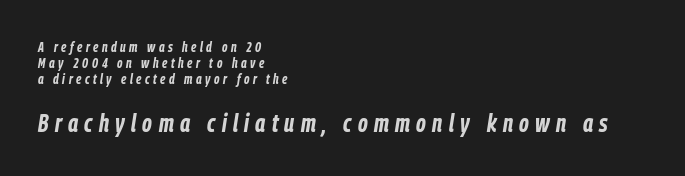
Q: Is the text bold? A: Yes.
Q: Is the text italic (slanted)? A: Yes, it leans right by about 9 degrees.
Q: Is the text underlined? A: No.
Q: How is the paragraph aligned? A: Left-aligned.
Q: Is the spacing between letters normal or unusually wide? A: Unusually wide.
Q: Which block of text is set in a larger size, the first (top) or the second (bottom)? A: The second (bottom) one.
